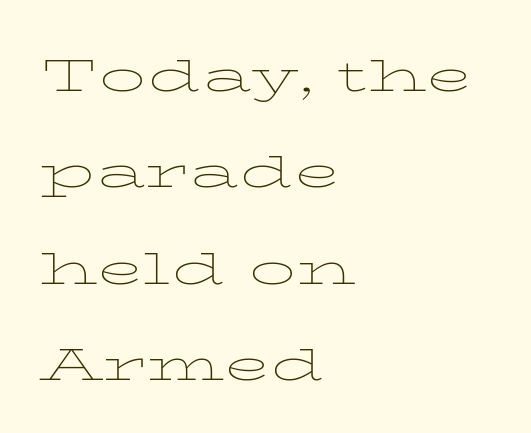
{"italic": "no", "bold": "no", "weight": "thin", "width": "wide", "stroke_contrast": "low", "x_height": "medium", "monospaced": "no", "underline": "no", "align": "left", "line_spacing": "normal", "line_spacing_ratio": 1.58, "letter_spacing": "normal", "letter_spacing_em": 0.0, "glyph_px": 61}
